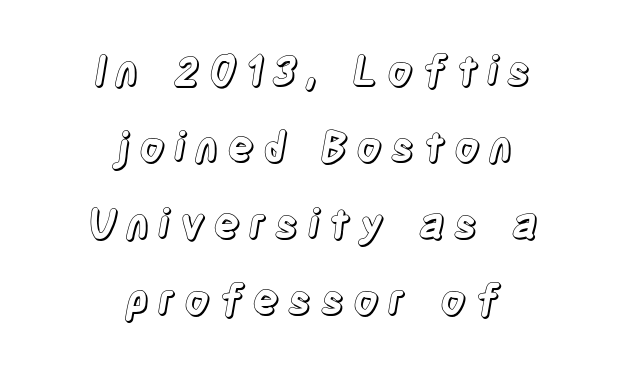
Alignment: centered. The strip under each line holds only bare page. These lines are rendered in a variable-pitch font.
